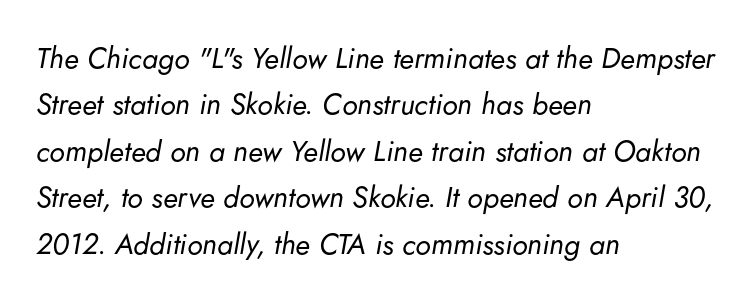
This sample is left-justified, so line endings fall wherever the words run out. Evenly set lines give the paragraph a standard silhouette. Honestly, the letter spacing is just normal — you wouldn't notice it. Anything drawn beneath the words? Only blank space. Does the lettering tilt? It does — this is italic.
